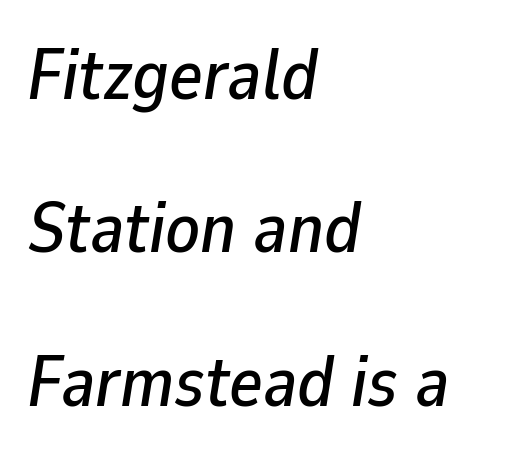
{"italic": "yes", "lean": "right", "slant_degrees": 9, "width": "normal", "stroke_contrast": "low", "x_height": "medium", "monospaced": "no", "underline": "no", "align": "left", "line_spacing": "loose", "line_spacing_ratio": 2.16, "letter_spacing": "normal", "letter_spacing_em": 0.0, "glyph_px": 71}
